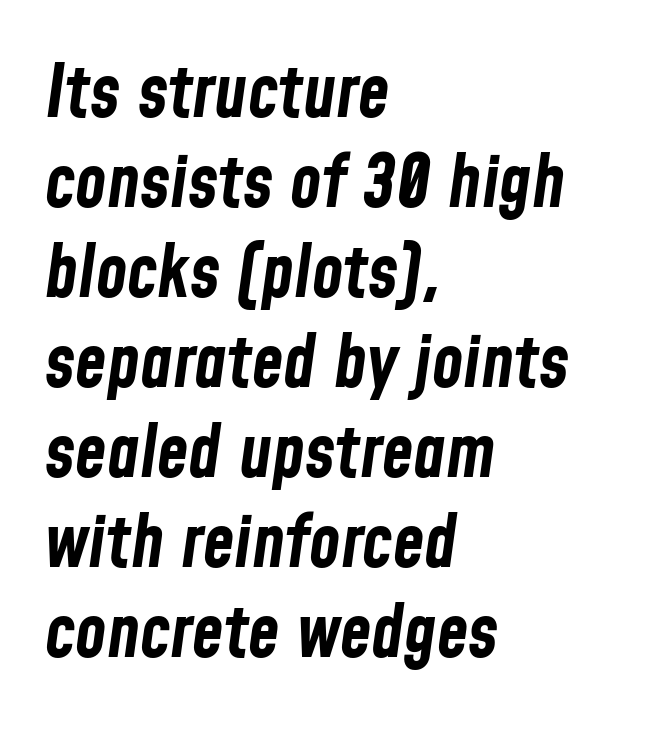
{"italic": "yes", "lean": "right", "slant_degrees": 8, "bold": "yes", "weight": "bold", "width": "condensed", "stroke_contrast": "low", "x_height": "medium", "monospaced": "no", "underline": "no", "align": "left", "line_spacing": "normal", "line_spacing_ratio": 1.25, "letter_spacing": "normal", "letter_spacing_em": 0.0, "glyph_px": 72}
